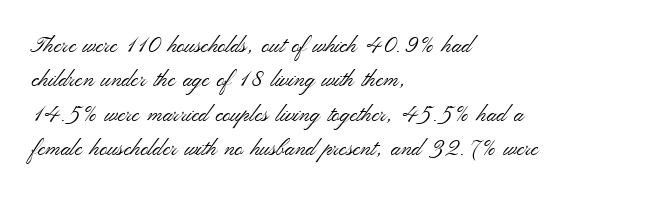
Is the stroke heavy? The answer is a plain regular-or-lighter. Clear beneath every line of the passage. Notice how descenders clear the ascenders below comfortably — that's standard leading.
